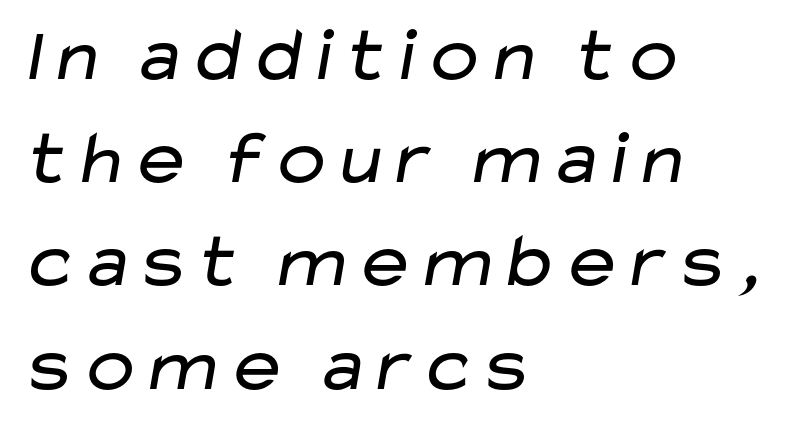
{"serif": "no", "bold": "no", "weight": "regular", "width": "wide", "stroke_contrast": "low", "x_height": "medium", "monospaced": "no", "underline": "no", "align": "left", "line_spacing": "normal", "line_spacing_ratio": 1.34, "letter_spacing": "normal", "letter_spacing_em": 0.0, "glyph_px": 77}
